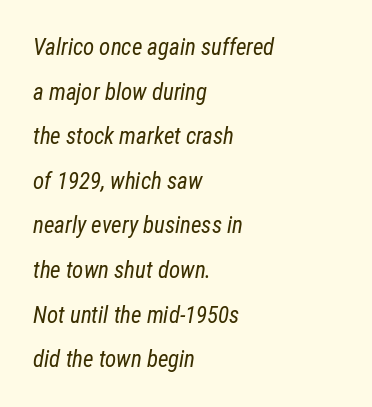
{"italic": "yes", "lean": "right", "slant_degrees": 12, "bold": "no", "underline": "no", "align": "left", "line_spacing": "loose", "line_spacing_ratio": 1.94, "letter_spacing": "normal", "letter_spacing_em": 0.0, "glyph_px": 23}
